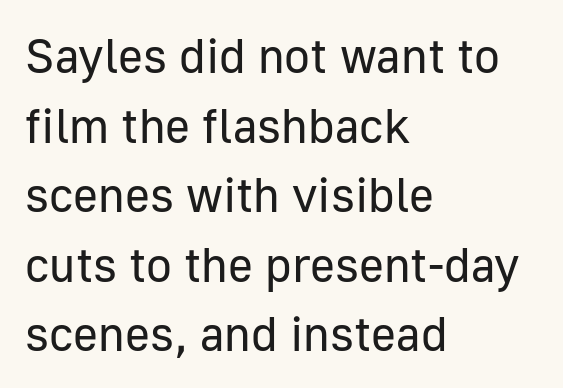
Q: Is the text bold? A: No.
Q: Is the text italic (slanted)? A: No, it is upright.
Q: Is the typeface a serif or a sans-serif typeface? A: Sans-serif.
Q: Is the text underlined? A: No.
Q: How is the paragraph aligned? A: Left-aligned.
Q: Is the spacing between letters normal or unusually wide? A: Normal.
Q: Is the spacing between lines tight, normal or loose? A: Normal.
Q: Width (condensed, normal, or wide)? A: Normal.
Q: Stroke contrast? A: Low.
Q: x-height? A: Medium.
Q: Monospaced? A: No.
